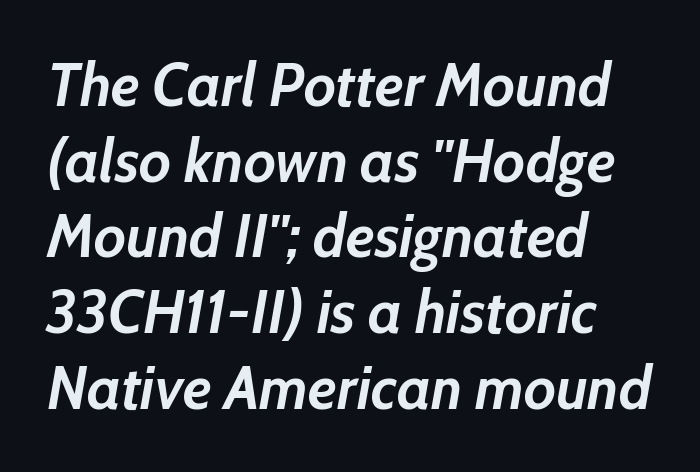
Q: Is the text bold? A: Yes.
Q: Is the text italic (slanted)? A: Yes, it leans right by about 10 degrees.
Q: Is the text underlined? A: No.
Q: How is the paragraph aligned? A: Left-aligned.
Q: Is the spacing between letters normal or unusually wide? A: Normal.
Q: Width (condensed, normal, or wide)? A: Normal.
Q: Stroke contrast? A: Low.
Q: x-height? A: Medium.
Q: Monospaced? A: No.
